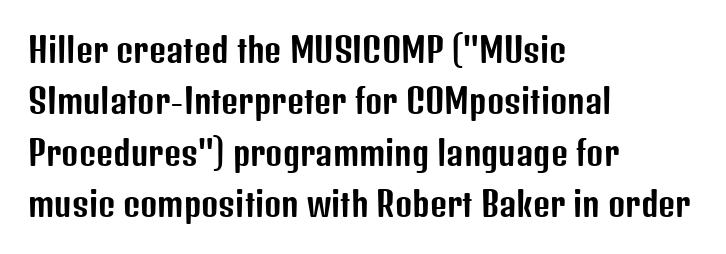
{"serif": "no", "italic": "no", "width": "condensed", "stroke_contrast": "low", "x_height": "medium", "monospaced": "no", "underline": "no", "align": "left", "line_spacing": "normal", "line_spacing_ratio": 1.56, "letter_spacing": "normal", "letter_spacing_em": 0.0, "glyph_px": 33}
